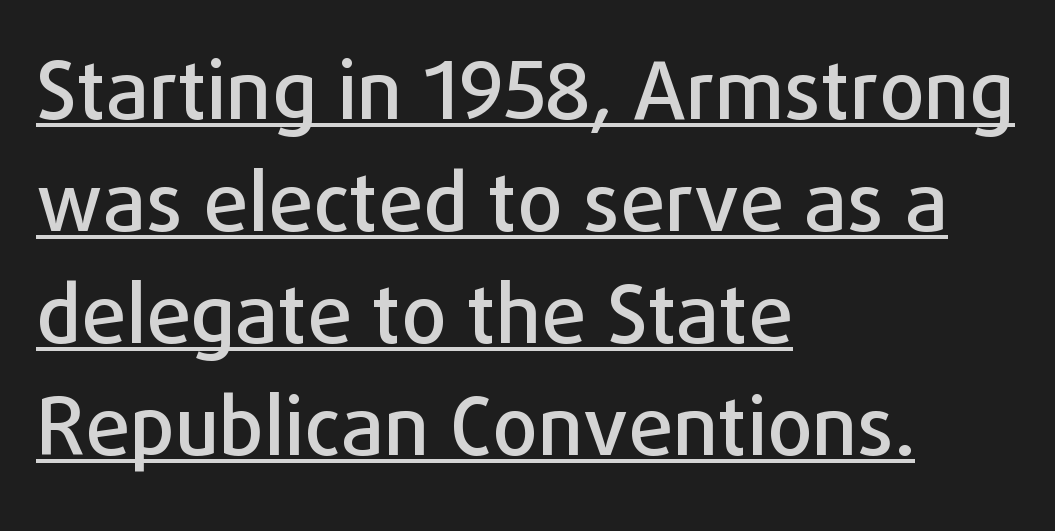
The image shows 80 px sans-serif type, upright; set left-aligned, normal line spacing (1.4x), normal letter spacing, underlined; low stroke contrast and a medium x-height.
